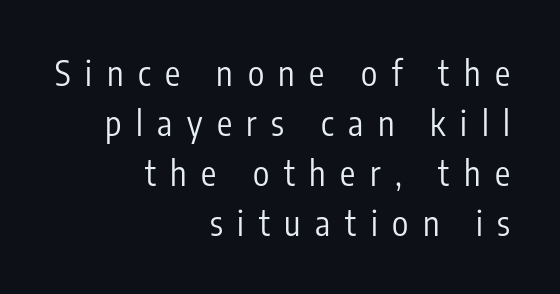
The image shows 34 px regular-weight, condensed sans-serif type, upright; set right-aligned, normal line spacing (1.47x), unusually wide letter spacing (+0.43 em), not underlined; low stroke contrast and a medium x-height.
